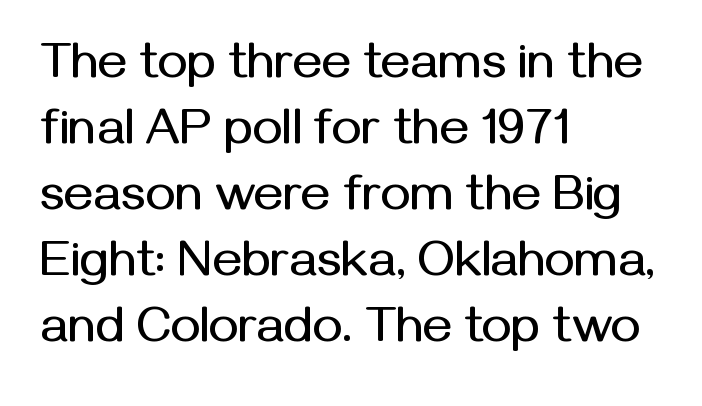
{"serif": "no", "italic": "no", "width": "normal", "stroke_contrast": "medium", "x_height": "medium", "monospaced": "no", "underline": "no", "align": "left", "line_spacing": "normal", "line_spacing_ratio": 1.32, "letter_spacing": "normal", "letter_spacing_em": 0.0, "glyph_px": 50}
